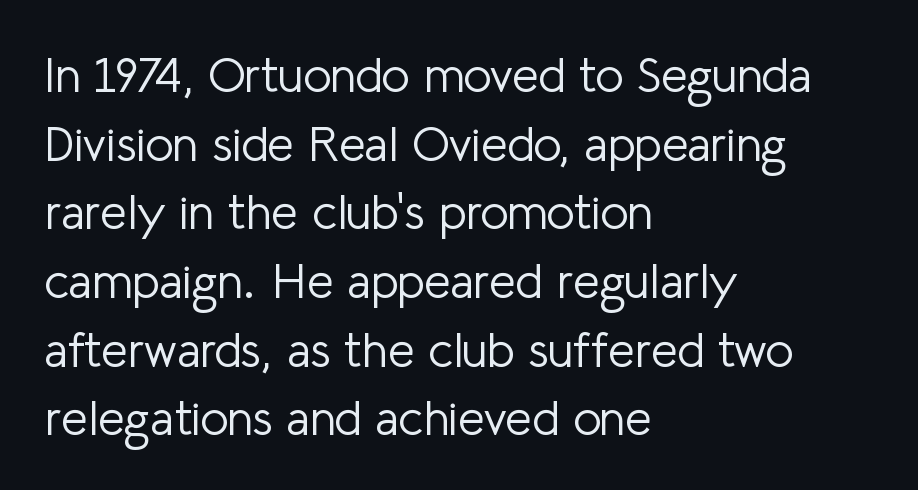
Q: Is the text bold? A: No.
Q: Is the text italic (slanted)? A: No, it is upright.
Q: Is the typeface a serif or a sans-serif typeface? A: Sans-serif.
Q: Is the text underlined? A: No.
Q: How is the paragraph aligned? A: Left-aligned.
Q: Is the spacing between letters normal or unusually wide? A: Normal.
Q: Is the spacing between lines tight, normal or loose? A: Normal.
Q: Width (condensed, normal, or wide)? A: Normal.
Q: Stroke contrast? A: Low.
Q: x-height? A: Medium.
Q: Monospaced? A: No.
